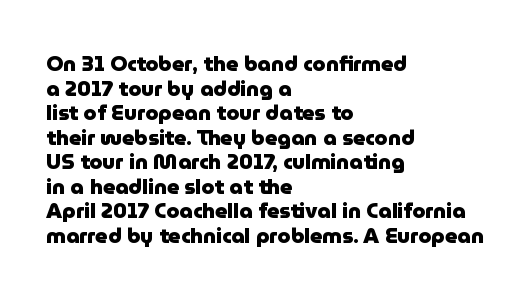
The gaps between neighbouring characters are ordinary and unremarkable. Caption: multi-line text, flush left, ragged right. The passage shown is not underscored anywhere. These lines carry a lot of weight — the face is fully bold.
